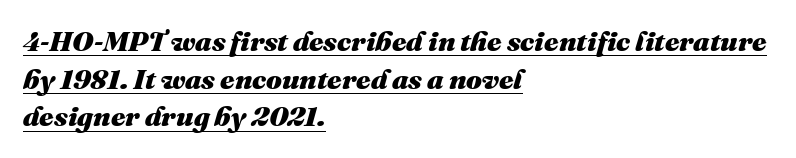
The image shows 28 px heavy type, italic (leaning right); set left-aligned, normal line spacing (1.34x), normal letter spacing, underlined; medium stroke contrast and a medium x-height.
